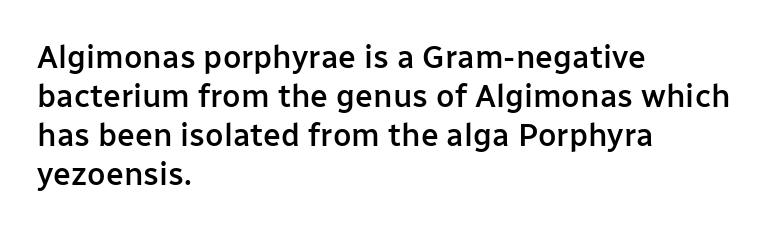
Q: Is the text bold? A: Semi-bold.
Q: Is the text italic (slanted)? A: No, it is upright.
Q: Is the typeface a serif or a sans-serif typeface? A: Sans-serif.
Q: Is the text underlined? A: No.
Q: How is the paragraph aligned? A: Left-aligned.
Q: Is the spacing between letters normal or unusually wide? A: Normal.
Q: Width (condensed, normal, or wide)? A: Normal.
Q: Stroke contrast? A: Low.
Q: x-height? A: Medium.
Q: Monospaced? A: No.
